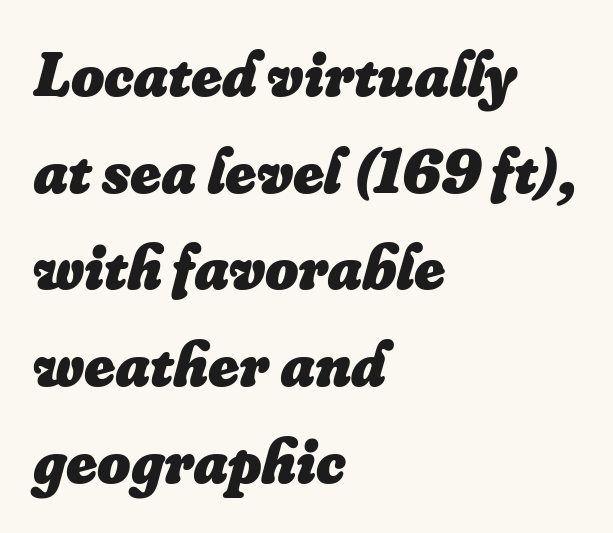
{"italic": "yes", "lean": "right", "slant_degrees": 16, "bold": "yes", "weight": "heavy", "width": "normal", "stroke_contrast": "low", "x_height": "small", "monospaced": "no", "underline": "no", "align": "left", "line_spacing": "normal", "line_spacing_ratio": 1.51, "letter_spacing": "normal", "letter_spacing_em": 0.0, "glyph_px": 64}
